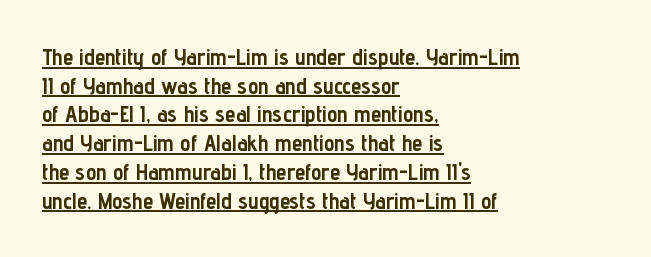
Q: Is the text bold? A: Yes.
Q: Is the text italic (slanted)? A: No, it is upright.
Q: Is the text underlined? A: Yes.
Q: How is the paragraph aligned? A: Left-aligned.
Q: Is the spacing between letters normal or unusually wide? A: Normal.
Q: Is the spacing between lines tight, normal or loose? A: Normal.
